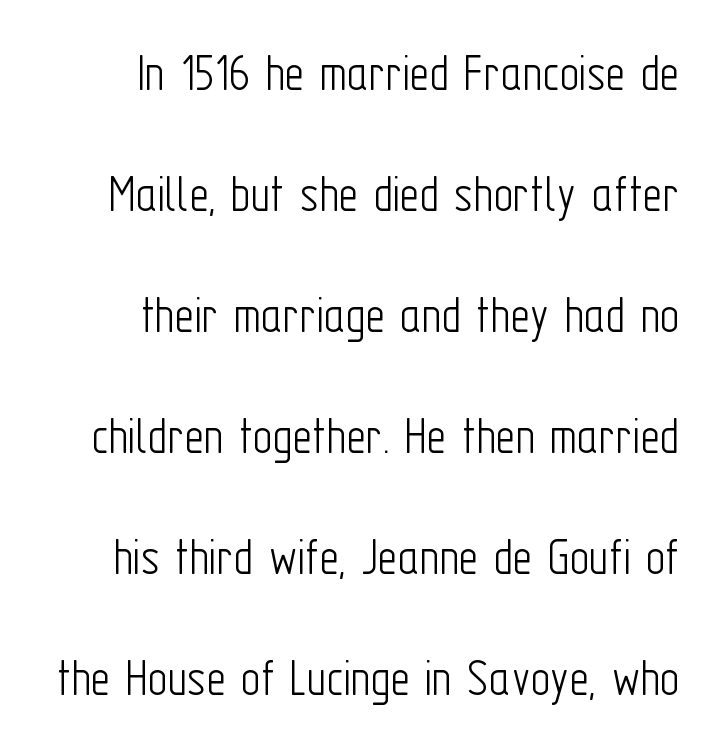
This sample uses plain, unmodified letter spacing. Posture: vertical. Students, observe: this is what heavily led, spacious text looks like. The rendering uses natural spacing where letterforms have individual widths. Unmarked baselines from the first word to the last.
